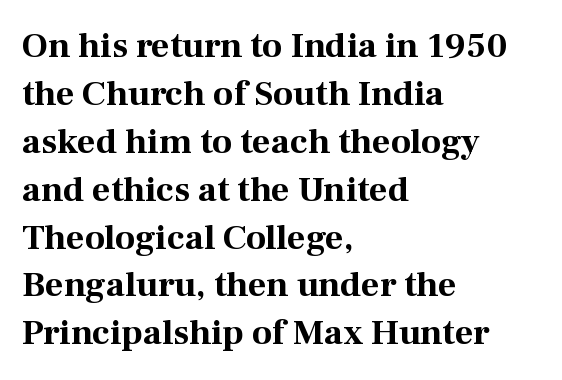
Q: Is the text bold? A: Yes.
Q: Is the text italic (slanted)? A: No, it is upright.
Q: Is the typeface a serif or a sans-serif typeface? A: Serif.
Q: Is the text underlined? A: No.
Q: How is the paragraph aligned? A: Left-aligned.
Q: Is the spacing between letters normal or unusually wide? A: Normal.
Q: Is the spacing between lines tight, normal or loose? A: Normal.
Q: Width (condensed, normal, or wide)? A: Normal.
Q: Stroke contrast? A: Medium.
Q: x-height? A: Medium.
Q: Monospaced? A: No.
